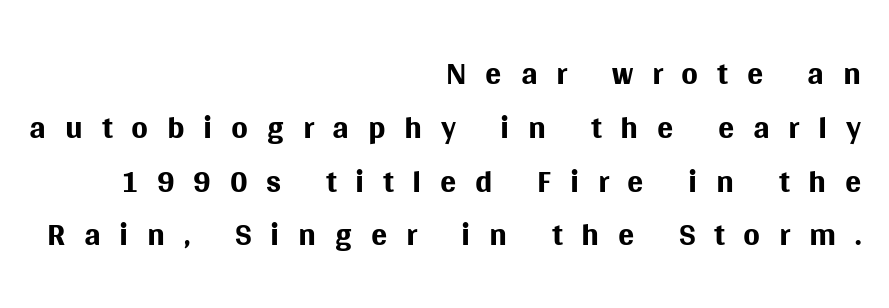
The image shows 48 px regular-weight sans-serif type, upright; set right-aligned, tight line spacing (1.12x), unusually wide letter spacing (+0.39 em), not underlined; medium stroke contrast and a large x-height.
